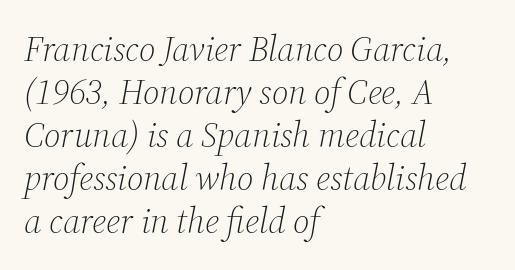
{"serif": "yes", "italic": "yes", "lean": "right", "slant_degrees": 12, "bold": "no", "weight": "light", "width": "normal", "stroke_contrast": "medium", "x_height": "medium", "monospaced": "no", "underline": "no", "align": "left", "line_spacing_ratio": 1.23, "letter_spacing": "normal", "letter_spacing_em": 0.0, "glyph_px": 35}
